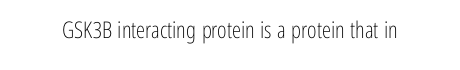
Q: Is the text bold? A: No.
Q: Is the text italic (slanted)? A: No, it is upright.
Q: Is the text underlined? A: No.
Q: Is the spacing between letters normal or unusually wide? A: Normal.
